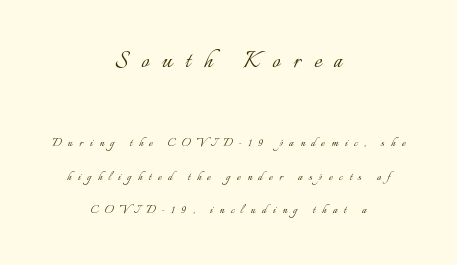
Q: Is the text bold? A: No.
Q: Is the text italic (slanted)? A: Yes.
Q: Is the text underlined? A: No.
Q: How is the paragraph aligned? A: Centered.
Q: Is the spacing between letters normal or unusually wide? A: Unusually wide.
Q: Is the spacing between lines tight, normal or loose? A: Loose.
Q: Which block of text is set in a larger size, the first (top) or the second (bottom)? A: The first (top) one.
Q: Width (condensed, normal, or wide)? A: Normal.
Q: Stroke contrast? A: Low.
Q: x-height? A: Small.
Q: Monospaced? A: No.
